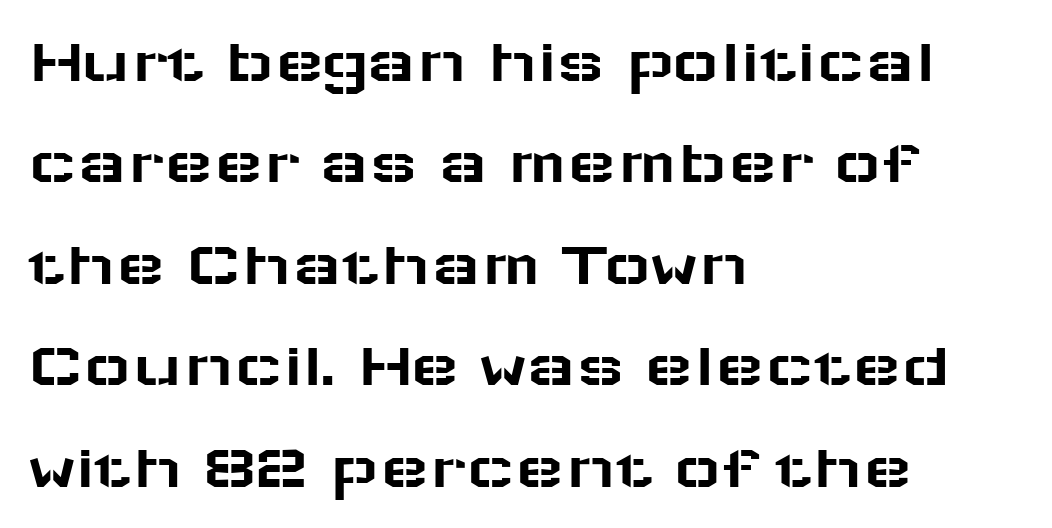
Q: Is the text italic (slanted)? A: No, it is upright.
Q: Is the typeface a serif or a sans-serif typeface? A: Sans-serif.
Q: Is the text underlined? A: No.
Q: How is the paragraph aligned? A: Left-aligned.
Q: Is the spacing between letters normal or unusually wide? A: Normal.
Q: Is the spacing between lines tight, normal or loose? A: Normal.
Q: Width (condensed, normal, or wide)? A: Wide.
Q: Stroke contrast? A: Low.
Q: x-height? A: Medium.
Q: Monospaced? A: No.
